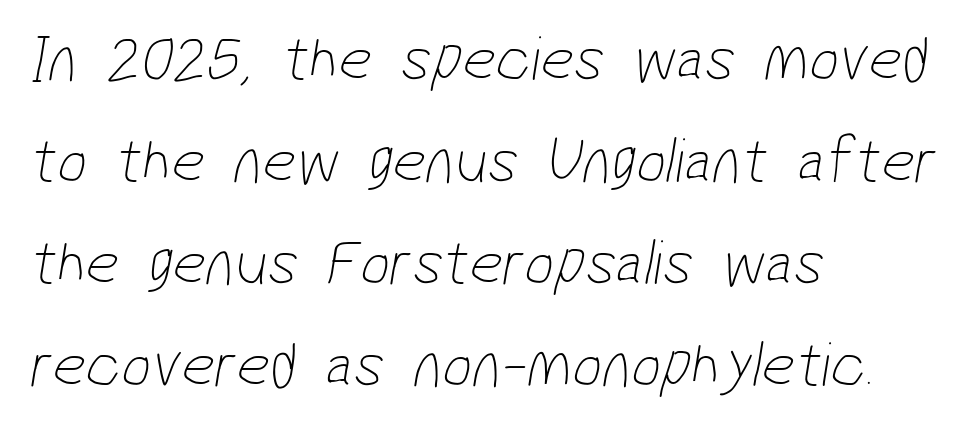
The image shows 65 px thin, condensed sans-serif type; set left-aligned, normal line spacing (1.57x), normal letter spacing, not underlined; low stroke contrast and a medium x-height.
